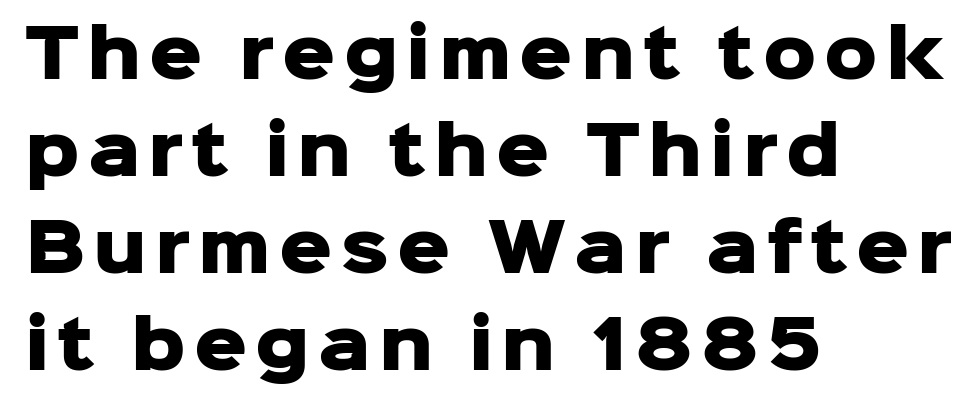
{"serif": "no", "italic": "no", "bold": "yes", "weight": "heavy", "width": "normal", "stroke_contrast": "low", "x_height": "medium", "monospaced": "no", "underline": "no", "align": "left", "line_spacing": "normal", "line_spacing_ratio": 1.47, "glyph_px": 66}
